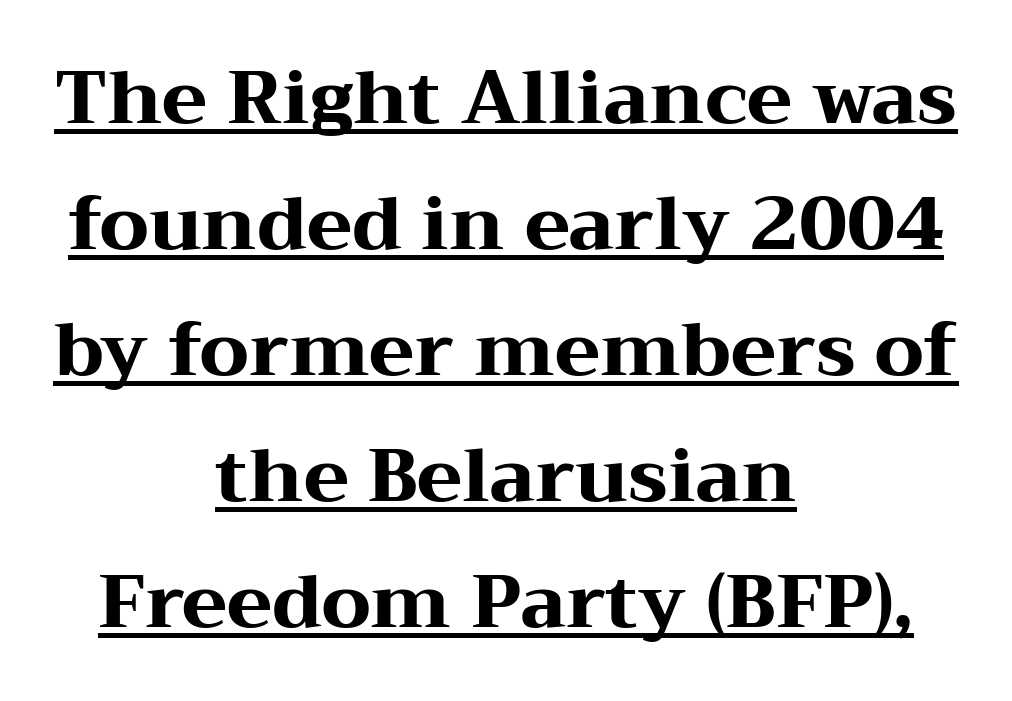
Do the characters align in a grid? No, the font is proportional. Interline gaps are of average width in this sample. Tall strokes in this sample are plumb rather than angled. Check the space under the baseline: a stroke is drawn there.
